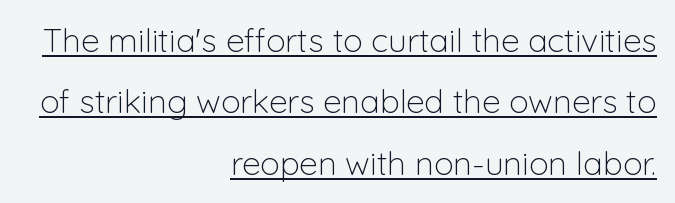
Is the stroke heavy? The answer is a plain regular-or-lighter. Rendered with straight, roman letterforms. Casual observation: everything's shoved over to the right. What decoration does the sample have? An underline. You could not count columns in this text — the font is proportionally spaced. Is this a sans? Yes — the strokes have no serifs.
